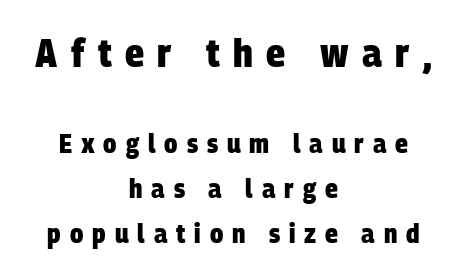
{"serif": "no", "bold": "yes", "weight": "heavy", "width": "condensed", "stroke_contrast": "low", "x_height": "large", "monospaced": "no", "underline": "no", "align": "center", "line_spacing": "normal", "line_spacing_ratio": 1.66, "letter_spacing": "wide", "letter_spacing_em": 0.33, "larger_block": "first", "size_ratio": 1.48, "glyph_px": 40}
